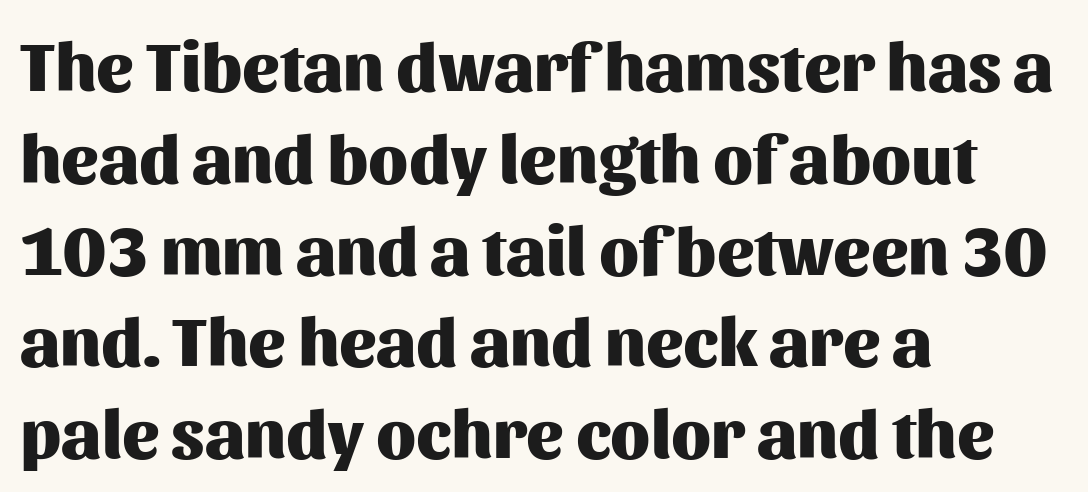
Q: Is the text bold? A: Yes.
Q: Is the text italic (slanted)? A: No, it is upright.
Q: Is the typeface a serif or a sans-serif typeface? A: Sans-serif.
Q: Is the text underlined? A: No.
Q: How is the paragraph aligned? A: Left-aligned.
Q: Is the spacing between letters normal or unusually wide? A: Normal.
Q: Is the spacing between lines tight, normal or loose? A: Normal.
Q: Width (condensed, normal, or wide)? A: Normal.
Q: Stroke contrast? A: Medium.
Q: x-height? A: Medium.
Q: Monospaced? A: No.
